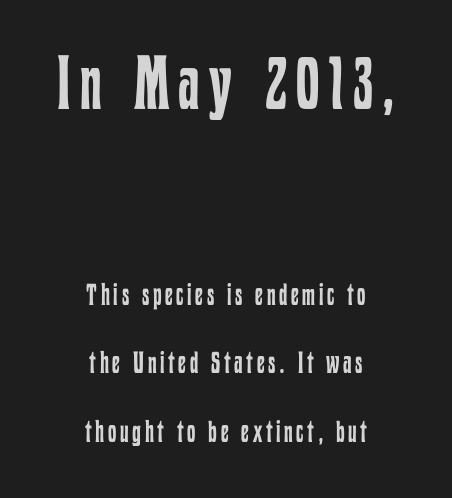
This is not heavy type; no bold has been used. Does the copy run flush right? No — it is centered line by line. Top chunk: large. Bottom chunk: small. Every character sits straight up, as roman type does. Is there much room between lines? Yes — plenty of vertical air separates them. Each letter keeps its own natural width here, so spacing adapts to shape.
